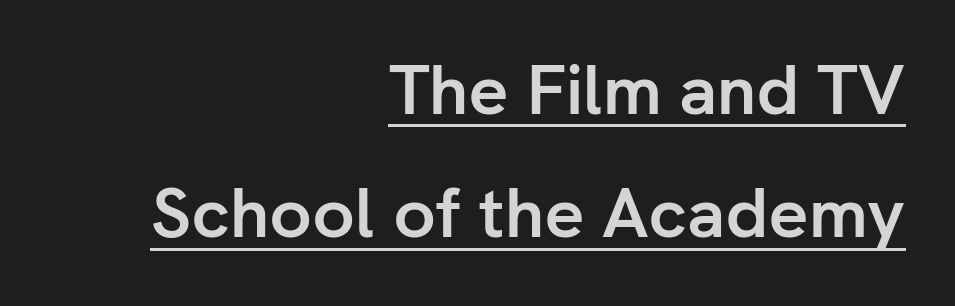
The image shows 70 px semibold sans-serif type, upright; set right-aligned, line spacing 1.76x, normal letter spacing, underlined; low stroke contrast and a medium x-height.
